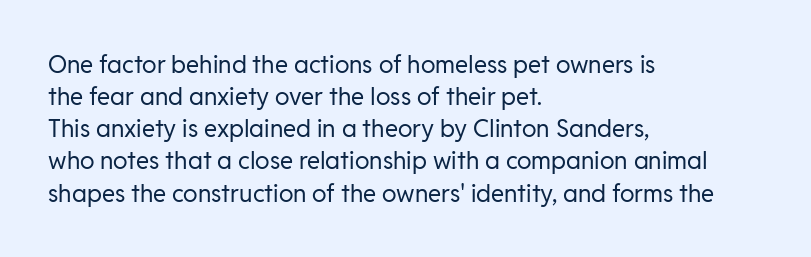
Q: Is the text bold? A: No.
Q: Is the text italic (slanted)? A: No, it is upright.
Q: Is the text underlined? A: No.
Q: How is the paragraph aligned? A: Left-aligned.
Q: Is the spacing between letters normal or unusually wide? A: Normal.
Q: Is the spacing between lines tight, normal or loose? A: Normal.
